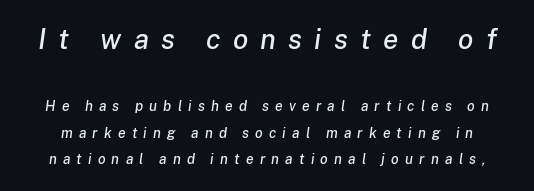
{"italic": "yes", "lean": "right", "slant_degrees": 8, "width": "normal", "stroke_contrast": "low", "x_height": "medium", "monospaced": "no", "underline": "no", "line_spacing_ratio": 1.89, "letter_spacing": "wide", "letter_spacing_em": 0.44, "larger_block": "first", "size_ratio": 2.0, "glyph_px": 28}
